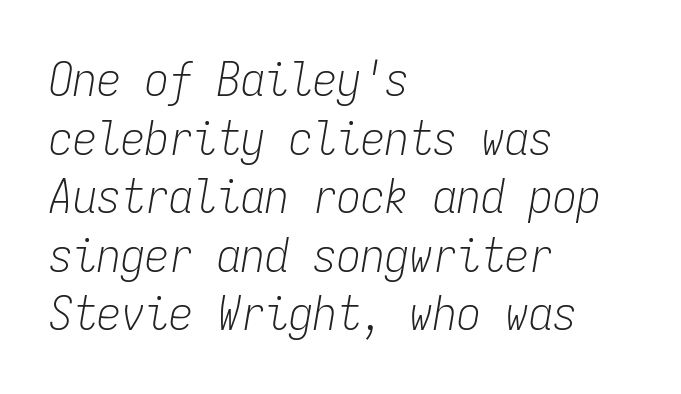
Fixed-width glyphs throughout — classic coding-font behaviour. The letterforms sit shoulder to shoulder at normal distance. You can tell it's italic because the verticals aren't actually vertical. Words float on clear page, feet unadorned.
